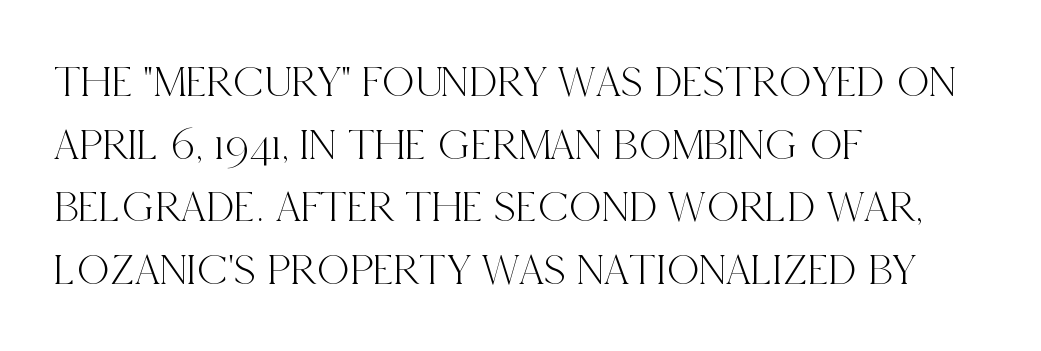
{"serif": "yes", "italic": "no", "width": "condensed", "x_height": "large", "monospaced": "no", "underline": "no", "align": "left", "line_spacing": "normal", "line_spacing_ratio": 1.39, "letter_spacing": "normal", "letter_spacing_em": 0.0, "glyph_px": 45}
